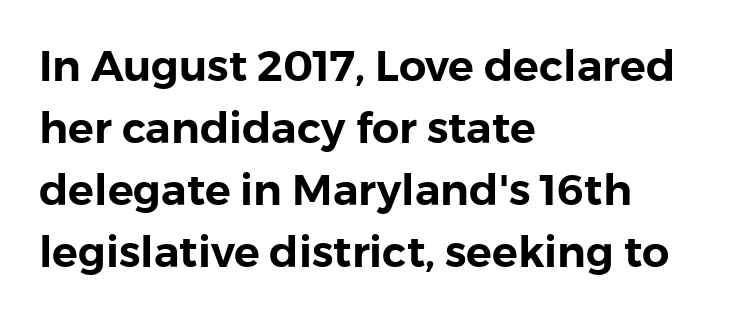
The image shows 43 px sans-serif type, upright; set left-aligned, normal line spacing (1.44x), normal letter spacing, not underlined; a medium x-height.
